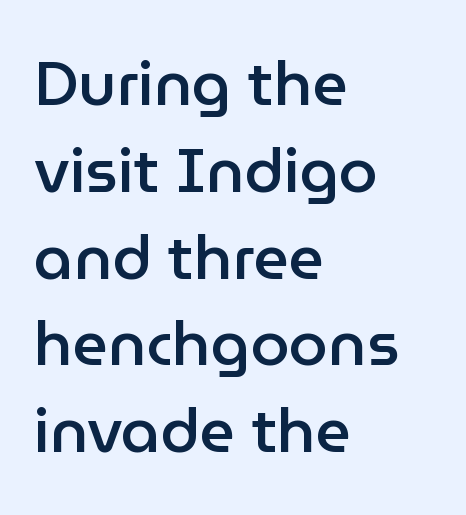
Q: Is the text bold? A: Semi-bold.
Q: Is the text italic (slanted)? A: No, it is upright.
Q: Is the typeface a serif or a sans-serif typeface? A: Sans-serif.
Q: Is the text underlined? A: No.
Q: How is the paragraph aligned? A: Left-aligned.
Q: Is the spacing between letters normal or unusually wide? A: Normal.
Q: Is the spacing between lines tight, normal or loose? A: Normal.
Q: Width (condensed, normal, or wide)? A: Normal.
Q: Stroke contrast? A: Low.
Q: x-height? A: Medium.
Q: Monospaced? A: No.
